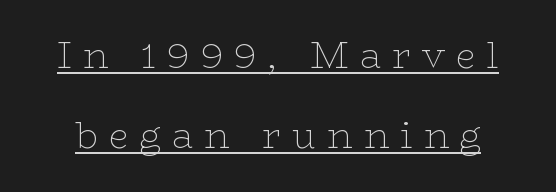
Q: Is the text bold? A: No.
Q: Is the text italic (slanted)? A: No, it is upright.
Q: Is the typeface a serif or a sans-serif typeface? A: Serif.
Q: Is the text underlined? A: Yes.
Q: Is the spacing between letters normal or unusually wide? A: Unusually wide.
Q: Is the spacing between lines tight, normal or loose? A: Loose.
Q: Width (condensed, normal, or wide)? A: Wide.
Q: Stroke contrast? A: Low.
Q: x-height? A: Medium.
Q: Monospaced? A: No.
